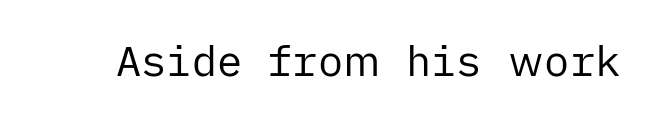
{"serif": "no", "italic": "no", "bold": "no", "weight": "regular", "width": "normal", "stroke_contrast": "low", "x_height": "medium", "underline": "no", "letter_spacing": "normal", "letter_spacing_em": 0.0, "glyph_px": 42}
